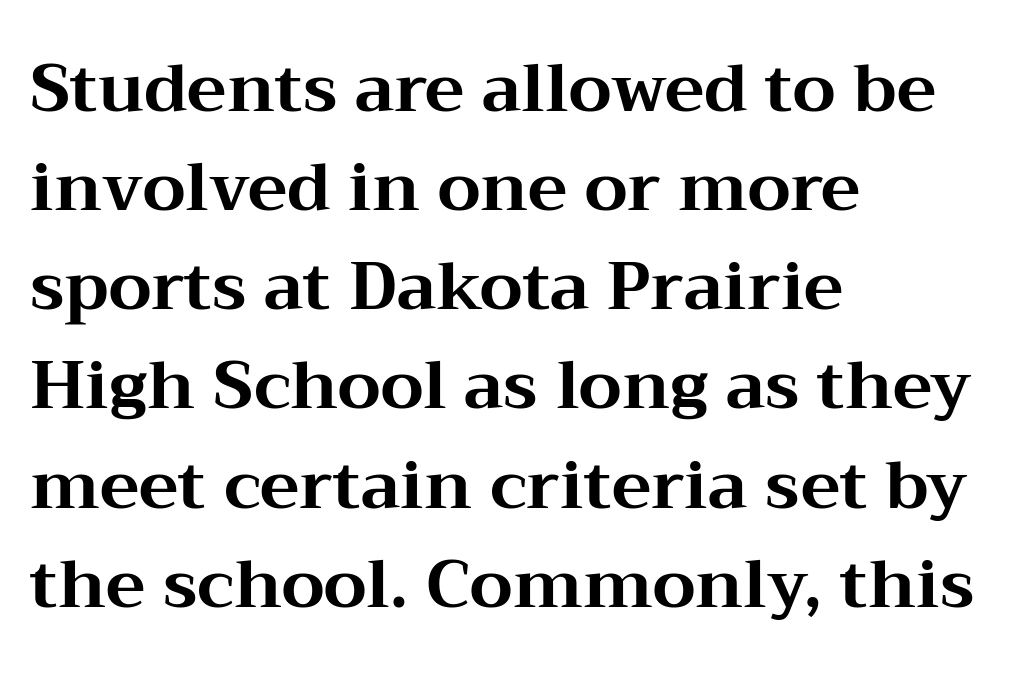
The image shows 67 px bold, wide serif type, upright; set left-aligned, normal line spacing (1.48x), normal letter spacing, not underlined; medium stroke contrast and a medium x-height.
